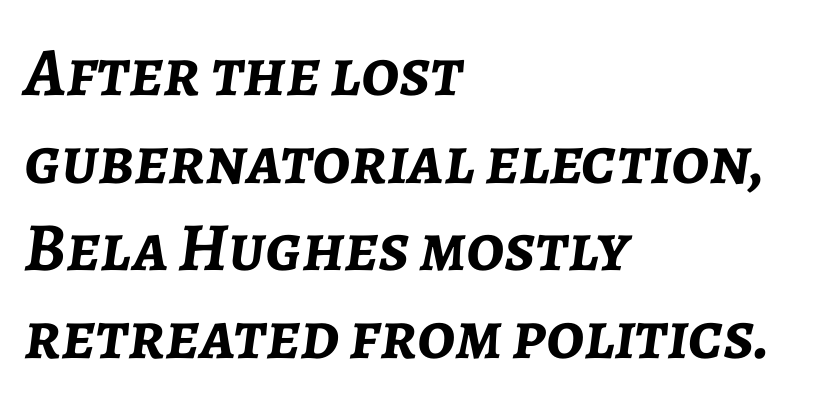
Q: Is the text bold? A: Yes.
Q: Is the text italic (slanted)? A: Yes, it leans right by about 7 degrees.
Q: Is the text underlined? A: No.
Q: How is the paragraph aligned? A: Left-aligned.
Q: Is the spacing between letters normal or unusually wide? A: Normal.
Q: Is the spacing between lines tight, normal or loose? A: Normal.
Q: Width (condensed, normal, or wide)? A: Normal.
Q: Stroke contrast? A: Low.
Q: x-height? A: Medium.
Q: Monospaced? A: No.
